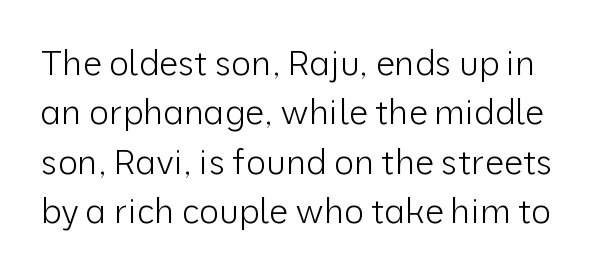
Summary of vertical rhythm: regular, with standard interline spacing. The rendering shows plain stroke endings on the letterforms — a sans-serif design. Vertical stems look standard width or narrower in stroke. The letters advance in unequal steps, a hallmark of proportional type.
